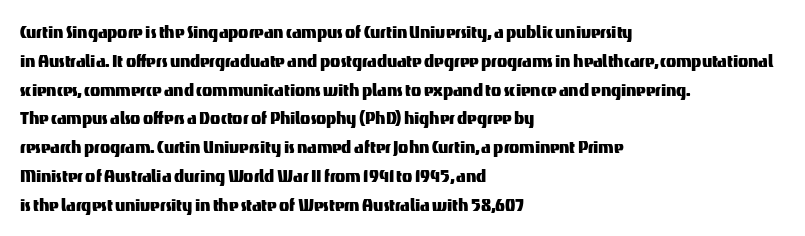
The compositor pushed each line to the left boundary. The strip under each line holds only bare page. When letters stand straight like this, we call the style roman or upright. Letter spacing: default. In terms of leading, this rendering sits right in the middle.
